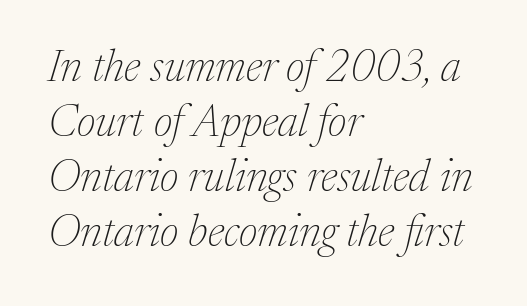
The image shows 44 px thin serif type, italic (leaning right); set left-aligned, normal line spacing (1.25x), normal letter spacing, not underlined; medium stroke contrast and a medium x-height.
